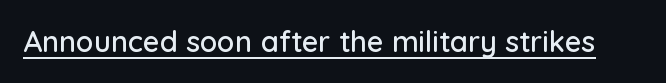
The image shows 29 px sans-serif type, upright; set normal letter spacing, underlined; low stroke contrast and a medium x-height.
